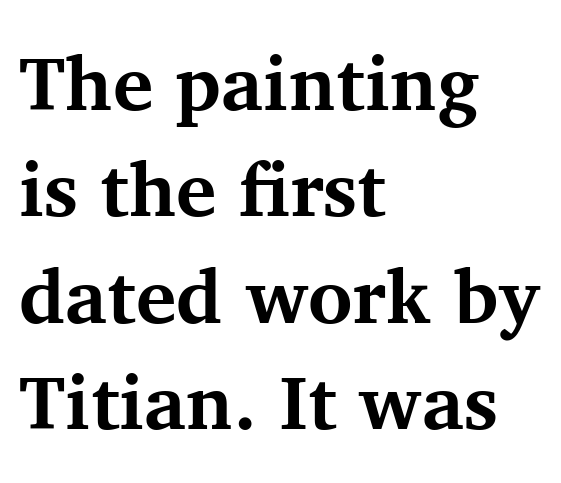
The image shows 76 px bold serif type, upright; set left-aligned, normal line spacing (1.4x), normal letter spacing, not underlined; medium stroke contrast and a medium x-height.
